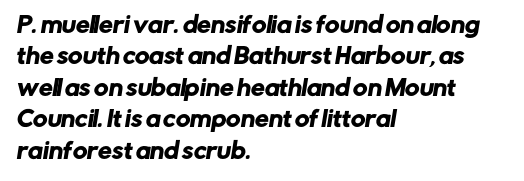
Regular leading. Nobody drew a line under any word here. How are the letters spaced? Ordinarily, with no added tracking. Alignment: flush left.
